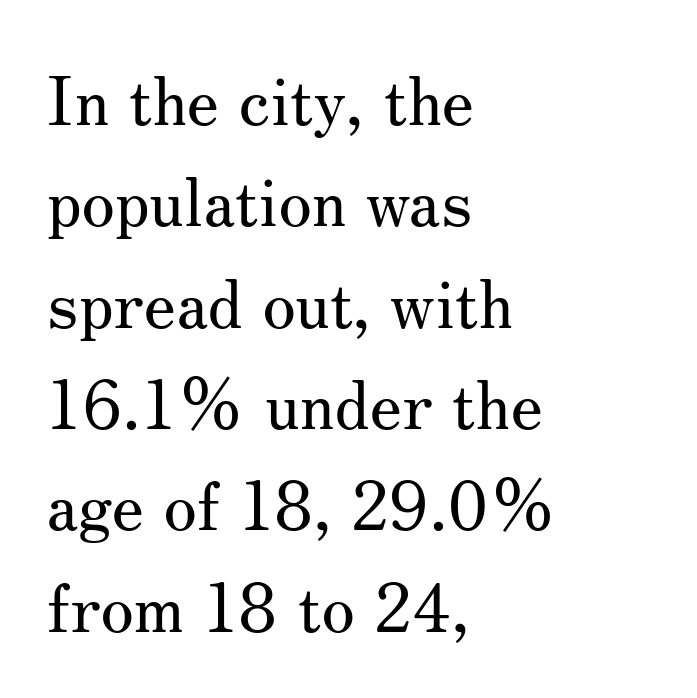
The gaps between neighbouring characters are ordinary and unremarkable. Proportional: the letters do not fall into vertical columns. Serifs: yes, visible at the terminals of the letterforms. Vertical spacing — default. If you drew a ruler down the left edge, every line would touch it.
